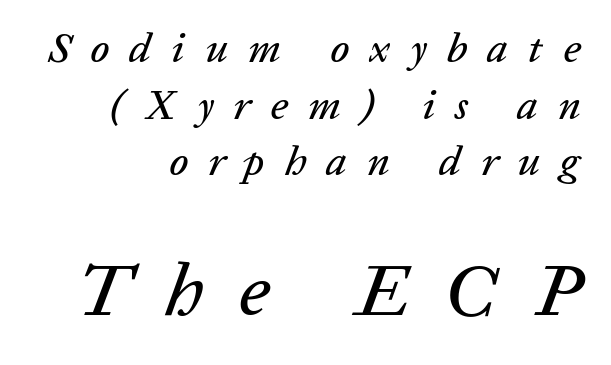
Each letter keeps its own natural width here, so spacing adapts to shape. The glyphs look as if they've been sheared to an angle. Does extra space separate the letters? Yes, quite a lot of it. How would I describe the line gaps? Plain and ordinary. Beneath every word, the page is bare.
